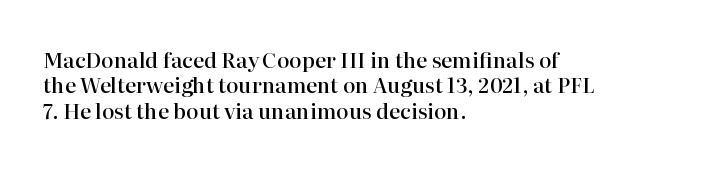
{"italic": "no", "bold": "semi", "underline": "no", "align": "left", "line_spacing_ratio": 1.21, "letter_spacing": "normal", "letter_spacing_em": 0.0, "glyph_px": 21}
